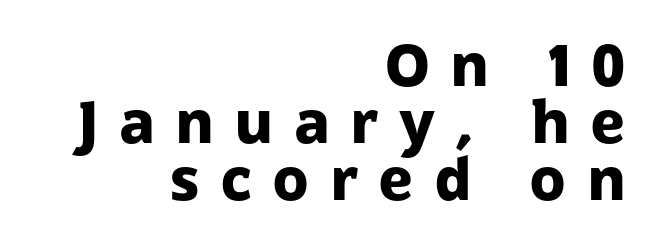
Q: Is the text bold? A: Yes.
Q: Is the text italic (slanted)? A: No, it is upright.
Q: Is the typeface a serif or a sans-serif typeface? A: Sans-serif.
Q: Is the text underlined? A: No.
Q: How is the paragraph aligned? A: Right-aligned.
Q: Is the spacing between letters normal or unusually wide? A: Unusually wide.
Q: Is the spacing between lines tight, normal or loose? A: Tight.
Q: Width (condensed, normal, or wide)? A: Normal.
Q: Stroke contrast? A: Low.
Q: x-height? A: Medium.
Q: Monospaced? A: No.
